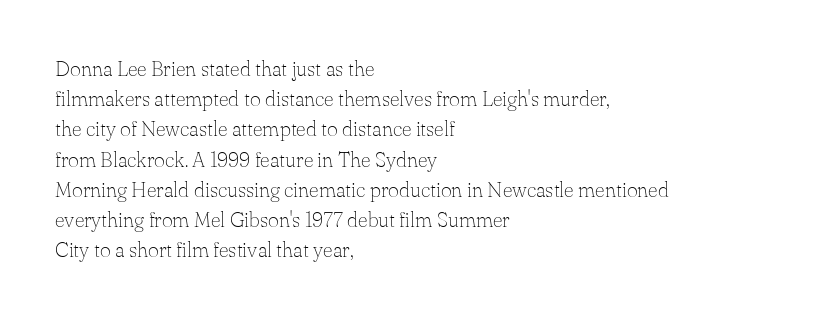
The image shows 21 px text type, upright; set left-aligned, normal line spacing (1.44x), normal letter spacing, not underlined.
